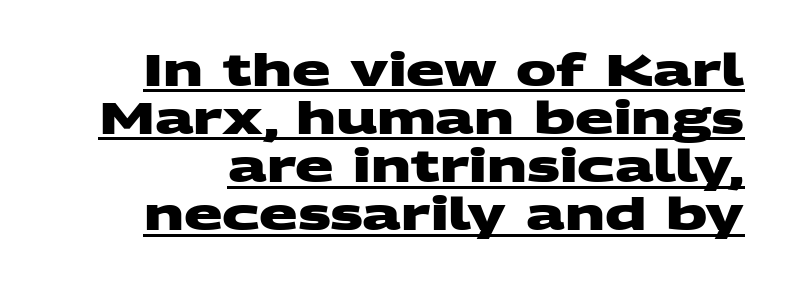
The letters advance in unequal steps, a hallmark of proportional type. The face used here is rendered with its standard letterfit. Does the weight exceed regular? Yes, all the way to bold. The lettering is marked with a stroke running underneath it. Vertical spacing — tight.
